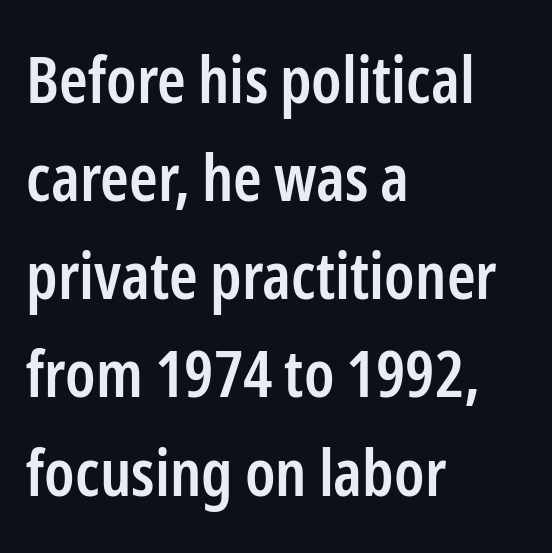
Bare-footed words on every line. Here the designer chose a conventional face with non-uniform glyph widths. The typography opts for an upright posture over an oblique one. This is the in-between weight designers call semibold or demi. Every row of glyphs begins at an identical x-position on the left. The letters carry no serifs — their stems end cleanly without finishing strokes.
